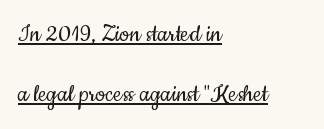
The image shows 28 px regular-weight, condensed sans-serif type; set left-aligned, loose line spacing (2.15x), normal letter spacing, underlined; low stroke contrast and a small x-height.
